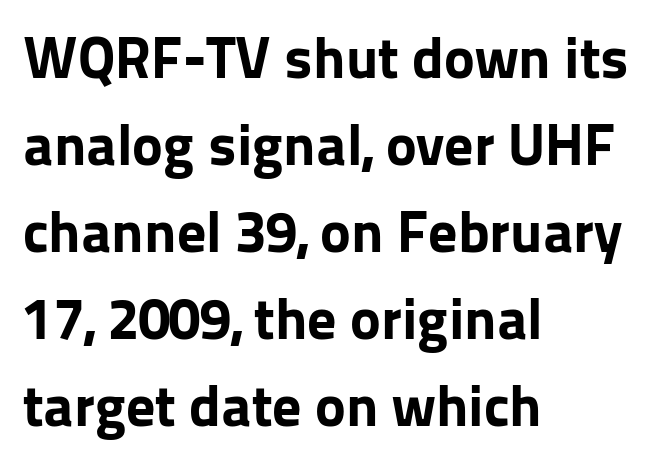
The image shows 58 px bold sans-serif type, upright; set left-aligned, normal line spacing (1.5x), normal letter spacing, not underlined; low stroke contrast and a medium x-height.
